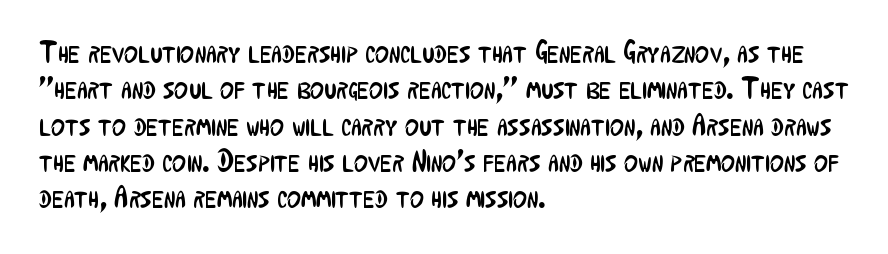
{"serif": "no", "italic": "no", "bold": "no", "weight": "regular", "width": "condensed", "stroke_contrast": "low", "x_height": "medium", "monospaced": "no", "underline": "no", "align": "left", "line_spacing_ratio": 1.21, "letter_spacing": "normal", "letter_spacing_em": 0.0, "glyph_px": 30}
